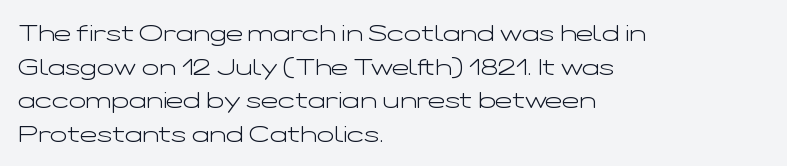
What stands out about the letter spacing? Nothing — it is the standard amount. Type without underlining. You can tell it's not italic because the verticals are truly vertical. Is there much room between lines? A standard amount, neither cramped nor airy.
